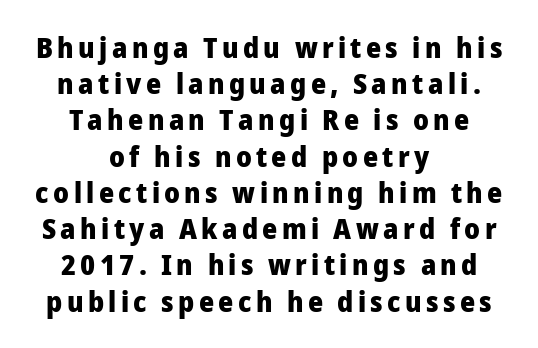
Q: Is the text bold? A: Yes.
Q: Is the text italic (slanted)? A: No, it is upright.
Q: Is the typeface a serif or a sans-serif typeface? A: Sans-serif.
Q: Is the text underlined? A: No.
Q: How is the paragraph aligned? A: Centered.
Q: Is the spacing between lines tight, normal or loose? A: Normal.
Q: Width (condensed, normal, or wide)? A: Normal.
Q: Stroke contrast? A: Low.
Q: x-height? A: Medium.
Q: Monospaced? A: No.
